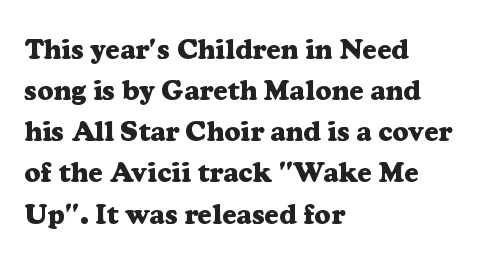
Weight check: bold — yes, fully. Is there much room between lines? A standard amount, neither cramped nor airy. Serif or sans? Serif — the stroke terminals have little feet. A student would call this left alignment; a typographer would say flush left, rag right.
